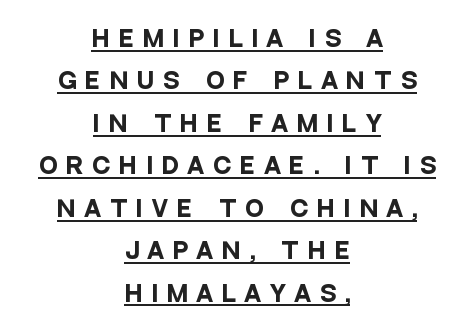
The image shows 22 px bold type, upright; set centered, loose line spacing (1.93x), unusually wide letter spacing (+0.44 em), underlined.
